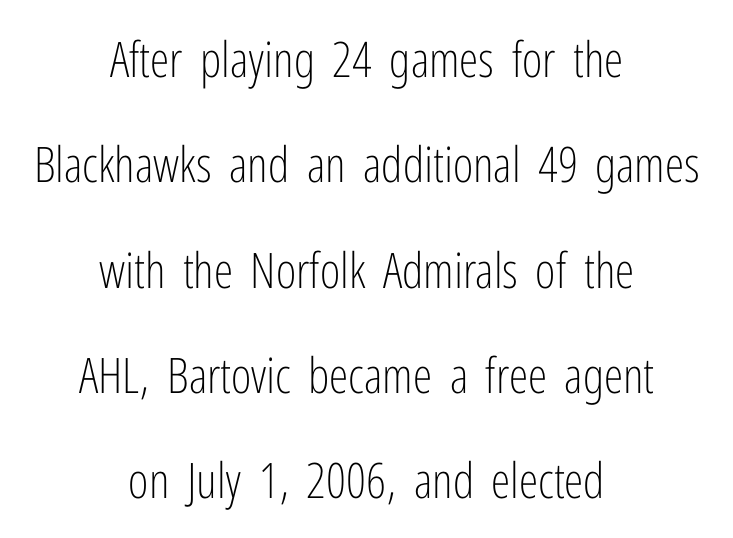
Q: Is the text bold? A: No.
Q: Is the text italic (slanted)? A: No, it is upright.
Q: Is the typeface a serif or a sans-serif typeface? A: Sans-serif.
Q: Is the text underlined? A: No.
Q: How is the paragraph aligned? A: Centered.
Q: Is the spacing between letters normal or unusually wide? A: Normal.
Q: Is the spacing between lines tight, normal or loose? A: Loose.
Q: Width (condensed, normal, or wide)? A: Condensed.
Q: Stroke contrast? A: Low.
Q: x-height? A: Medium.
Q: Monospaced? A: No.
